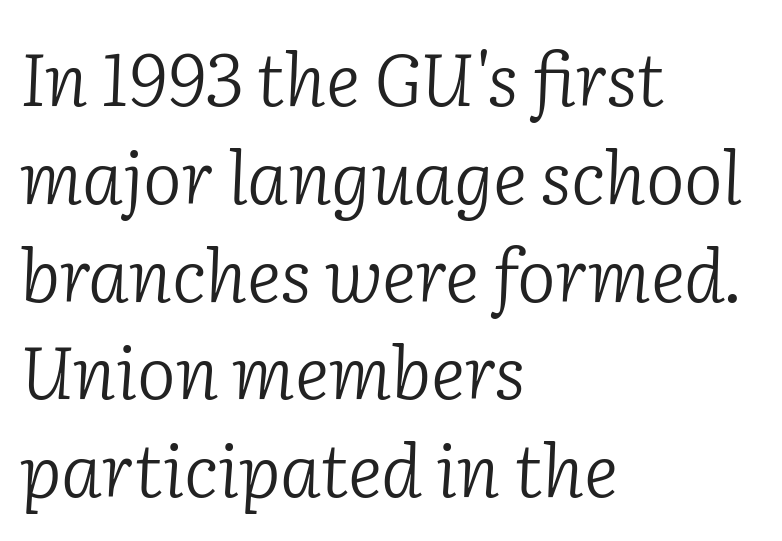
Compared with a centered layout, this one pins lines to the left instead. The tracking reads as untouched default to a designer's eye. Think of a printed novel: that variable character pitch is what you see here. Weight: regular or lighter. Glance below the letters and you will spot only blank space.
